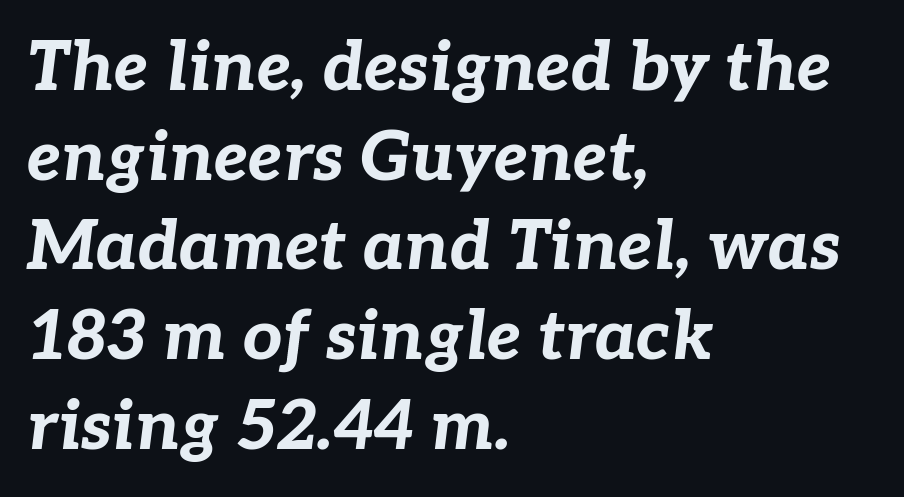
Q: Is the text bold? A: Yes.
Q: Is the text italic (slanted)? A: Yes, it leans right by about 7 degrees.
Q: Is the text underlined? A: No.
Q: How is the paragraph aligned? A: Left-aligned.
Q: Is the spacing between letters normal or unusually wide? A: Normal.
Q: Is the spacing between lines tight, normal or loose? A: Normal.
Q: Width (condensed, normal, or wide)? A: Normal.
Q: Stroke contrast? A: Low.
Q: x-height? A: Medium.
Q: Monospaced? A: No.
